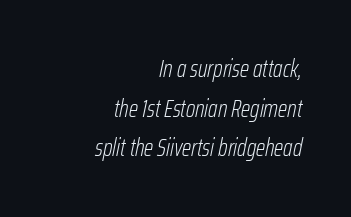
The image shows 24 px text type, italic (leaning right); set right-aligned, normal line spacing (1.65x), normal letter spacing, not underlined.
